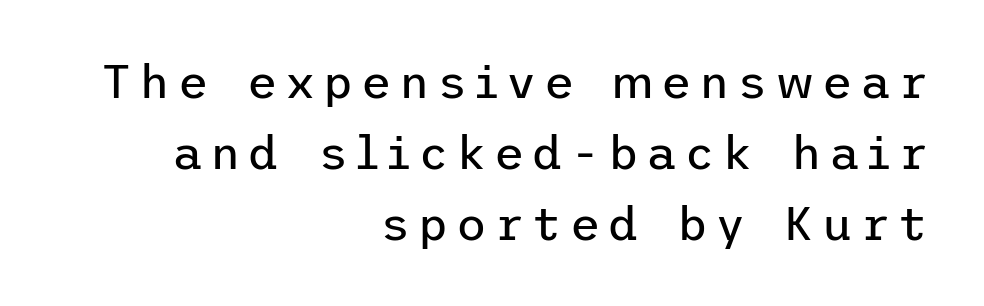
Q: Is the text bold? A: No.
Q: Is the text italic (slanted)? A: No, it is upright.
Q: Is the typeface a serif or a sans-serif typeface? A: Sans-serif.
Q: Is the text underlined? A: No.
Q: How is the paragraph aligned? A: Right-aligned.
Q: Is the spacing between lines tight, normal or loose? A: Normal.
Q: Width (condensed, normal, or wide)? A: Normal.
Q: Stroke contrast? A: Low.
Q: x-height? A: Medium.
